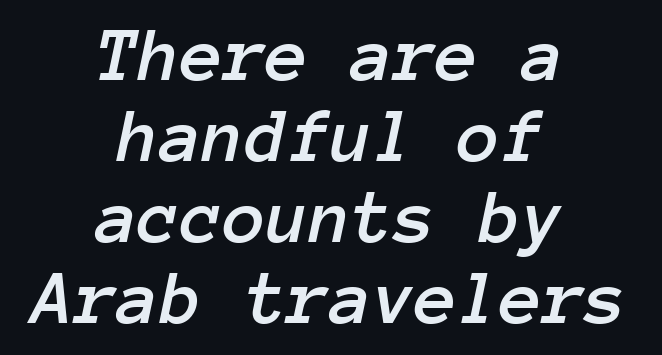
The image shows 78 px text type, italic (leaning right), monospaced; set centered, tight line spacing (1.04x), normal letter spacing, not underlined; low stroke contrast and a medium x-height.
